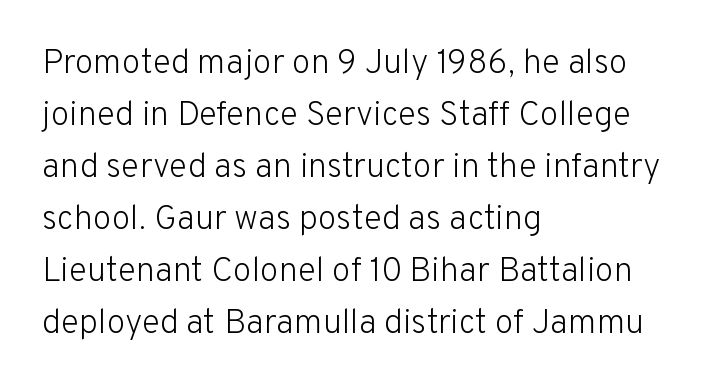
Q: Is the text bold? A: No.
Q: Is the text italic (slanted)? A: No, it is upright.
Q: Is the typeface a serif or a sans-serif typeface? A: Sans-serif.
Q: Is the text underlined? A: No.
Q: How is the paragraph aligned? A: Left-aligned.
Q: Is the spacing between letters normal or unusually wide? A: Normal.
Q: Is the spacing between lines tight, normal or loose? A: Normal.
Q: Width (condensed, normal, or wide)? A: Normal.
Q: Stroke contrast? A: Low.
Q: x-height? A: Medium.
Q: Monospaced? A: No.
